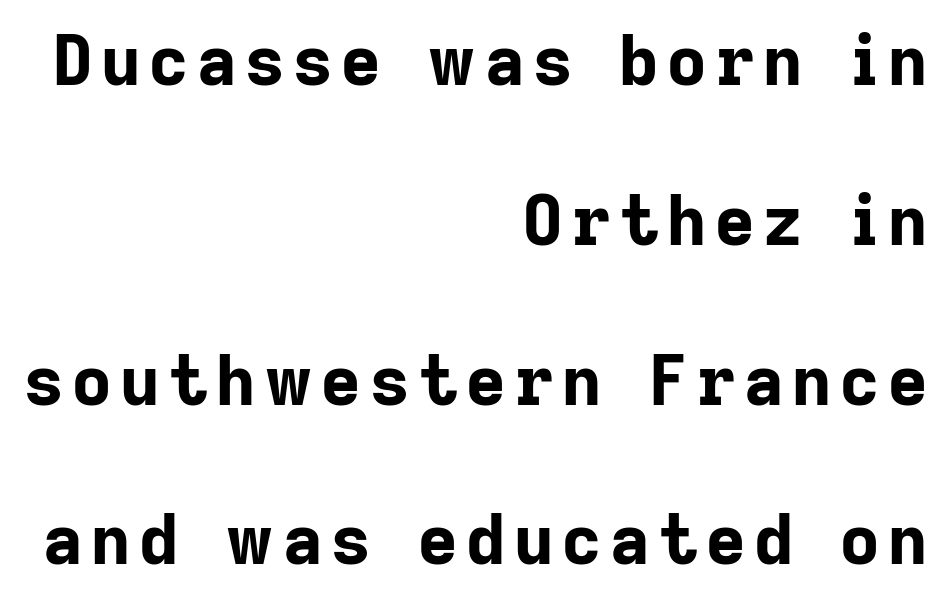
The passage shown is typed in a proportional face where columns would drift. A clean baseline with only descenders dipping below it. This rendering employs a face without finishing strokes, i.e., a sans-serif. Horizontal bands of white between lines are thick stripes. If you drew a ruler down the right edge, every line would touch it.
